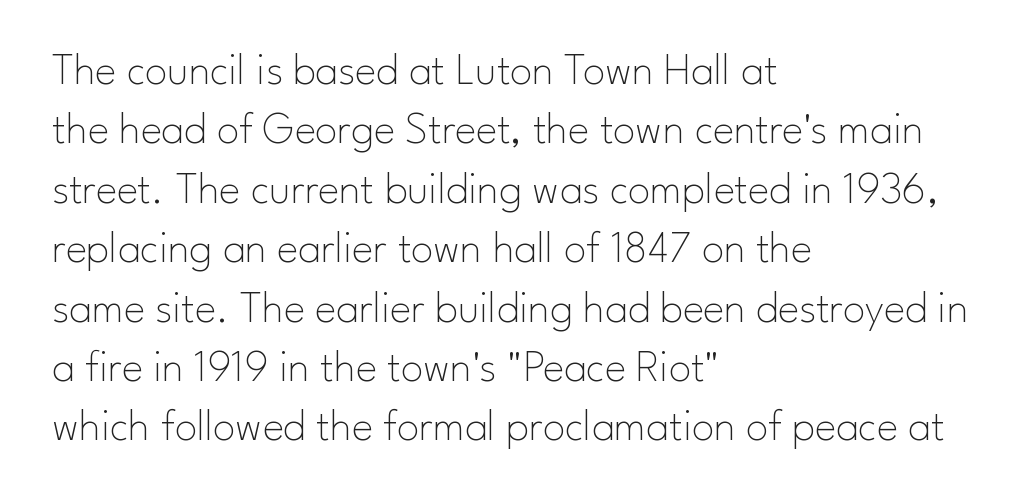
The image shows 45 px thin sans-serif type, upright; set left-aligned, normal line spacing (1.32x), normal letter spacing, not underlined; low stroke contrast and a small x-height.
